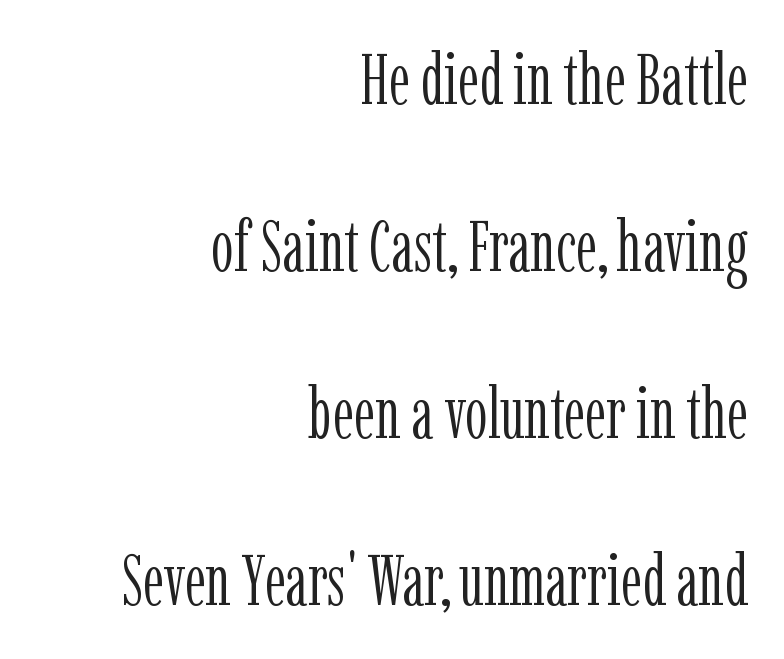
{"serif": "yes", "italic": "no", "bold": "no", "weight": "light", "width": "condensed", "stroke_contrast": "low", "x_height": "medium", "monospaced": "no", "underline": "no", "align": "right", "line_spacing": "loose", "line_spacing_ratio": 2.35, "letter_spacing": "normal", "letter_spacing_em": 0.0, "glyph_px": 71}
